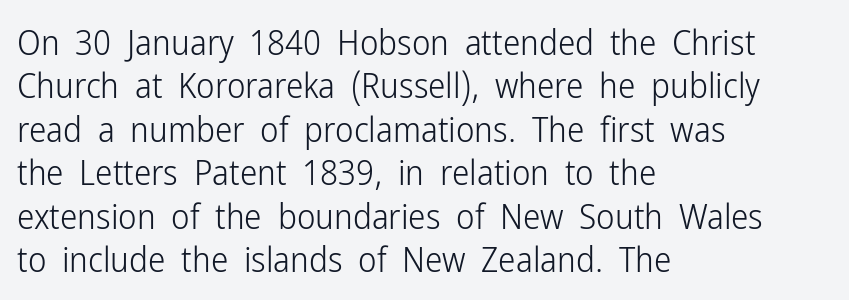
The image shows 35 px light, condensed sans-serif type, upright; set left-aligned, line spacing 1.24x, normal letter spacing, not underlined; low stroke contrast and a medium x-height.
